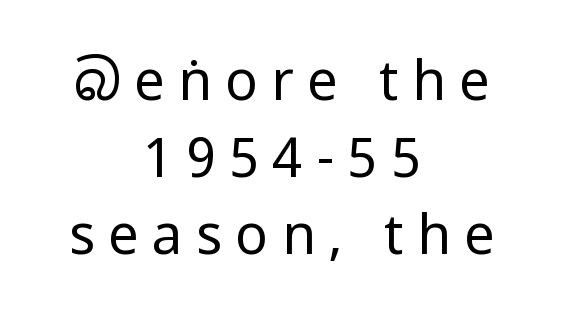
{"serif": "no", "italic": "no", "bold": "no", "weight": "regular", "width": "condensed", "stroke_contrast": "low", "underline": "no", "align": "center", "line_spacing": "normal", "line_spacing_ratio": 1.43, "letter_spacing": "wide", "letter_spacing_em": 0.25, "glyph_px": 54}
